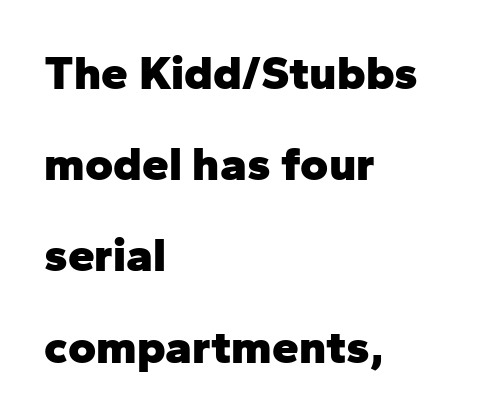
Q: Is the text bold? A: Yes.
Q: Is the text italic (slanted)? A: No, it is upright.
Q: Is the typeface a serif or a sans-serif typeface? A: Sans-serif.
Q: Is the text underlined? A: No.
Q: How is the paragraph aligned? A: Left-aligned.
Q: Is the spacing between letters normal or unusually wide? A: Normal.
Q: Is the spacing between lines tight, normal or loose? A: Loose.
Q: Width (condensed, normal, or wide)? A: Normal.
Q: Stroke contrast? A: Low.
Q: x-height? A: Medium.
Q: Monospaced? A: No.
